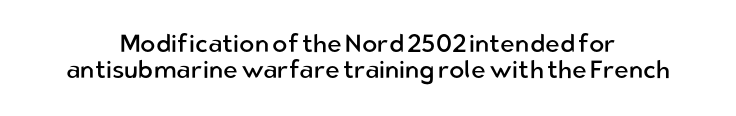
The image shows 25 px text type, upright; set centered, tight line spacing (1.06x), normal letter spacing, not underlined.
